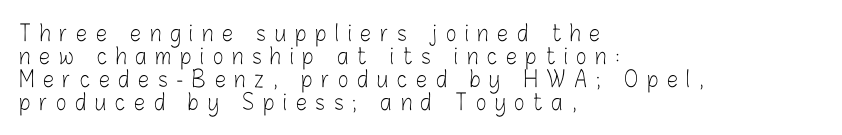
The image shows 22 px text type, upright; set left-aligned, tight line spacing (1.04x), unusually wide letter spacing (+0.41 em), not underlined.
